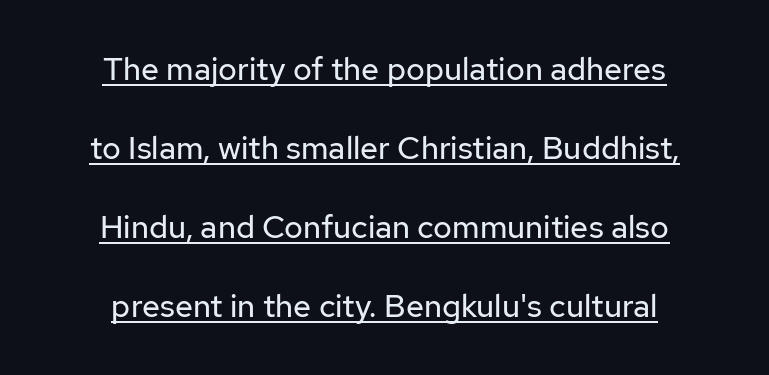
{"serif": "no", "italic": "no", "bold": "no", "weight": "regular", "width": "normal", "stroke_contrast": "low", "x_height": "medium", "monospaced": "no", "underline": "yes", "align": "center", "line_spacing": "loose", "line_spacing_ratio": 2.47, "letter_spacing": "normal", "letter_spacing_em": 0.0, "glyph_px": 32}
